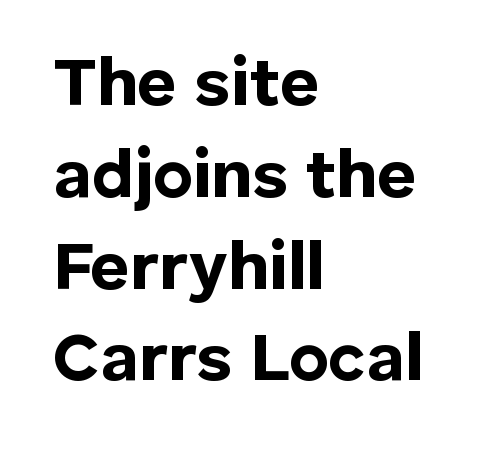
Q: Is the text bold? A: Yes.
Q: Is the text italic (slanted)? A: No, it is upright.
Q: Is the typeface a serif or a sans-serif typeface? A: Sans-serif.
Q: Is the text underlined? A: No.
Q: How is the paragraph aligned? A: Left-aligned.
Q: Is the spacing between letters normal or unusually wide? A: Normal.
Q: Is the spacing between lines tight, normal or loose? A: Normal.
Q: Width (condensed, normal, or wide)? A: Normal.
Q: Stroke contrast? A: Low.
Q: x-height? A: Medium.
Q: Monospaced? A: No.
